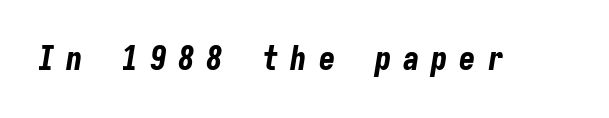
The image shows 33 px bold, condensed type, italic (leaning right), monospaced; set unusually wide letter spacing (+0.35 em), not underlined; low stroke contrast and a medium x-height.
